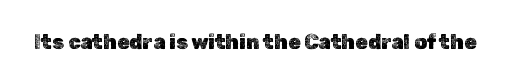
Q: Is the text italic (slanted)? A: No, it is upright.
Q: Is the text underlined? A: No.
Q: Is the spacing between letters normal or unusually wide? A: Normal.
